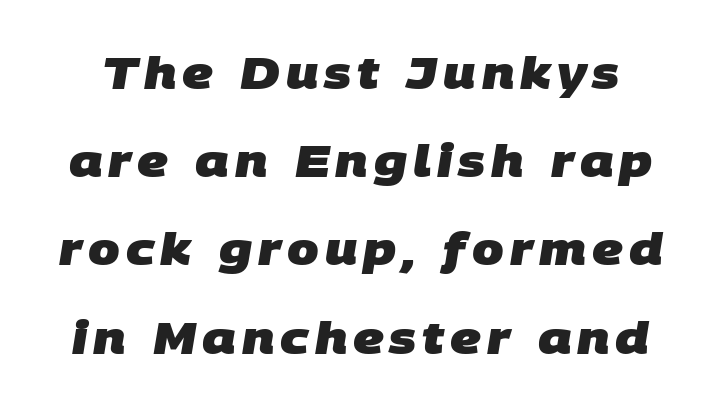
The image shows 45 px heavy sans-serif type; set loose line spacing (1.96x), not underlined; low stroke contrast and a large x-height.
